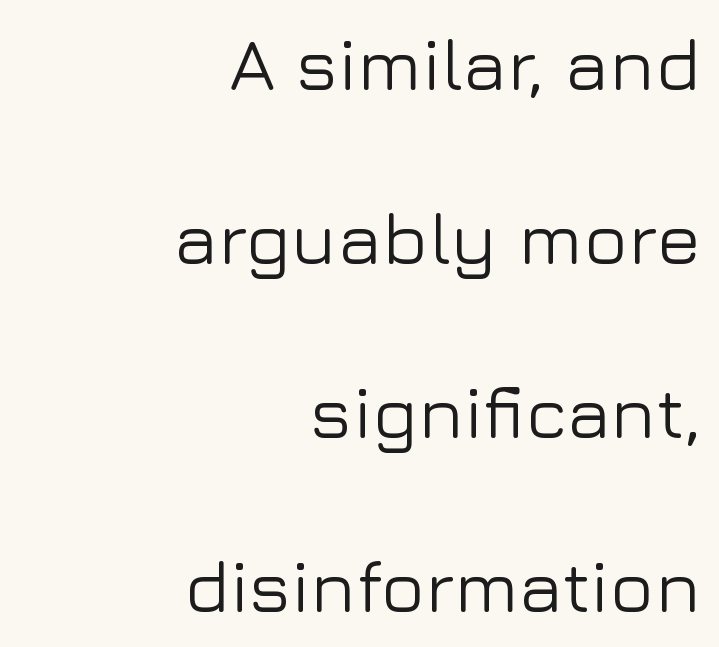
Proportional: the letters do not fall into vertical columns. The words here are not underlined. The line-height multiplier appears high, well above default. Posture: straight, roman, zero tilt.
